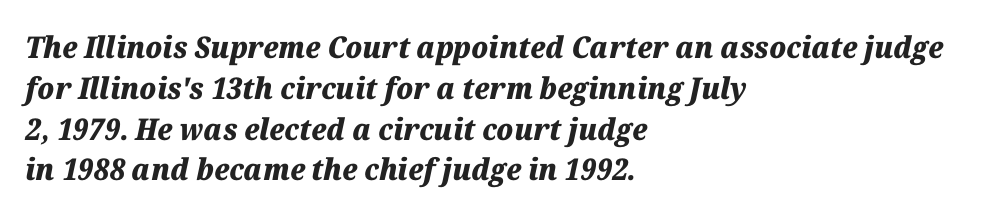
The image shows 30 px heavy type, italic (leaning right); set left-aligned, normal line spacing (1.36x), normal letter spacing, not underlined; medium stroke contrast and a medium x-height.
